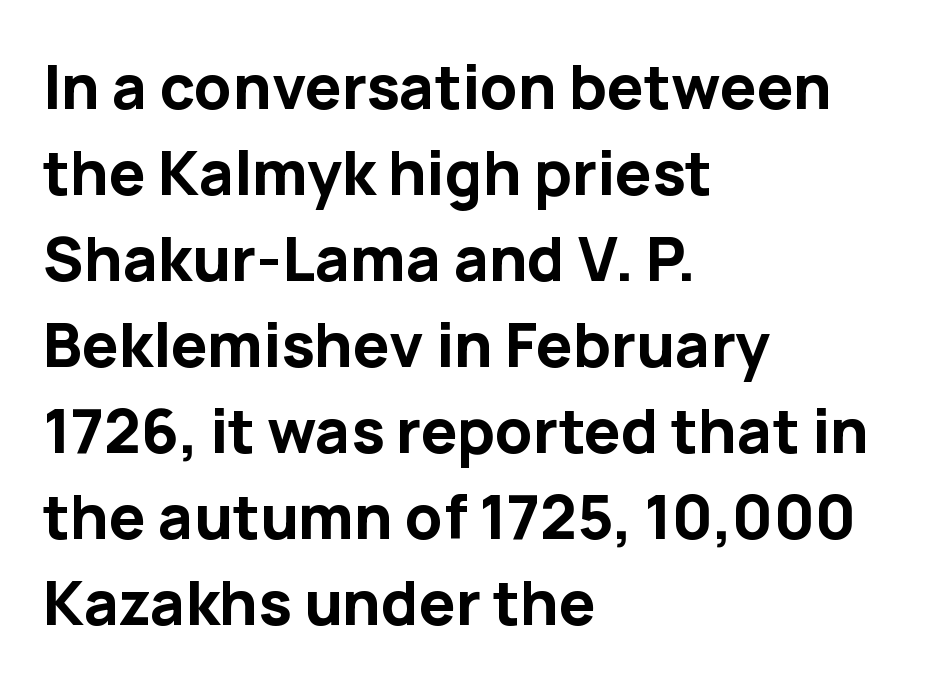
Q: Is the text bold? A: Yes.
Q: Is the text italic (slanted)? A: No, it is upright.
Q: Is the typeface a serif or a sans-serif typeface? A: Sans-serif.
Q: Is the text underlined? A: No.
Q: How is the paragraph aligned? A: Left-aligned.
Q: Is the spacing between letters normal or unusually wide? A: Normal.
Q: Is the spacing between lines tight, normal or loose? A: Normal.
Q: Width (condensed, normal, or wide)? A: Normal.
Q: Stroke contrast? A: Low.
Q: x-height? A: Medium.
Q: Monospaced? A: No.
